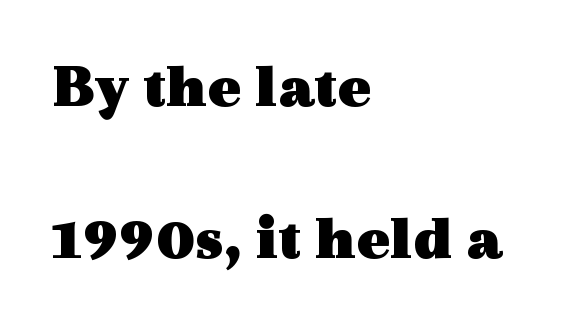
Thick stems and heavy bowls — unmistakably bold. The letters stand upright; this is a roman face. The face used here is proportionally spaced, like ordinary book or web type. The string is rendered with underlining switched off. Horizontal bands of white between lines are thick stripes. Nothing unusual about the tracking: characters are spaced as the font intends.
